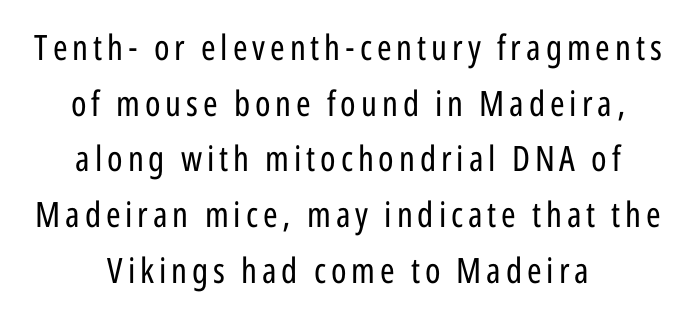
Q: Is the text bold? A: No.
Q: Is the text italic (slanted)? A: No, it is upright.
Q: Is the typeface a serif or a sans-serif typeface? A: Sans-serif.
Q: Is the text underlined? A: No.
Q: How is the paragraph aligned? A: Centered.
Q: Is the spacing between lines tight, normal or loose? A: Normal.
Q: Width (condensed, normal, or wide)? A: Condensed.
Q: Stroke contrast? A: Low.
Q: x-height? A: Medium.
Q: Monospaced? A: No.
